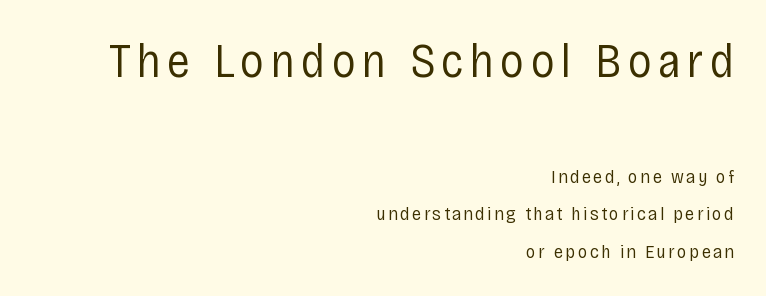
The image shows 48 px regular-weight, condensed sans-serif type, upright; set right-aligned, loose line spacing (1.97x), not underlined; the first (top) block is 2.53x larger; low stroke contrast and a large x-height.
